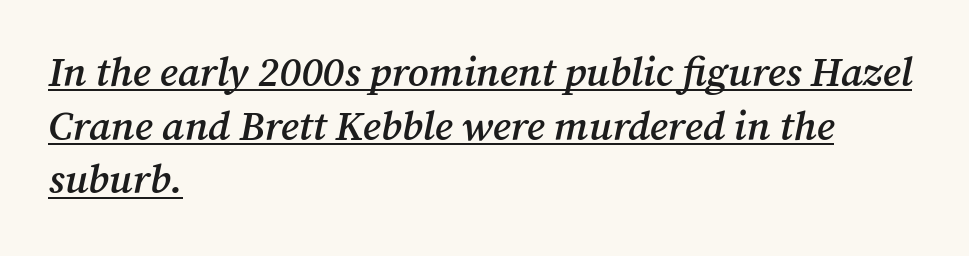
Note the varied advance widths — an 'i' is clearly narrower than an 'm'. Honestly, the underline is the first thing you notice here. Regular leading. Is the block centered? No — it sits flush against the left margin.
